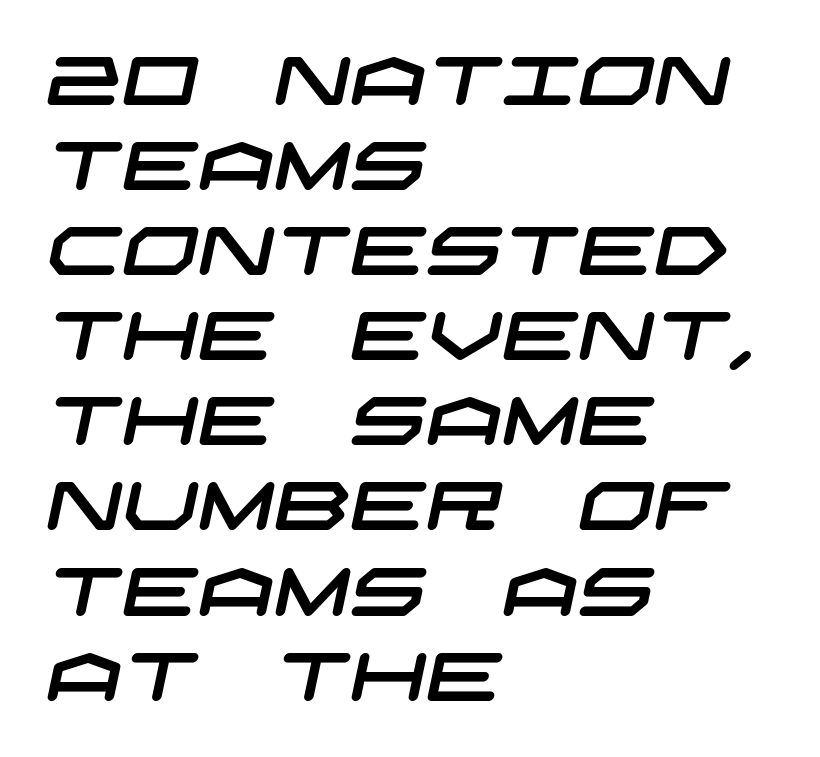
The image shows 67 px wide sans-serif type; set left-aligned, normal line spacing (1.27x), normal letter spacing, not underlined; low stroke contrast and a large x-height.
